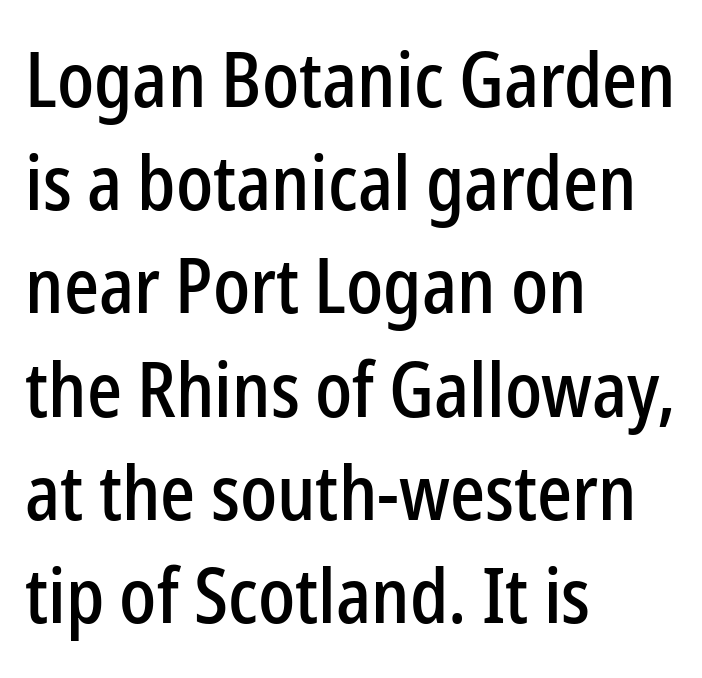
The image shows 77 px condensed sans-serif type, upright; set left-aligned, normal line spacing (1.34x), normal letter spacing, not underlined; low stroke contrast and a medium x-height.
